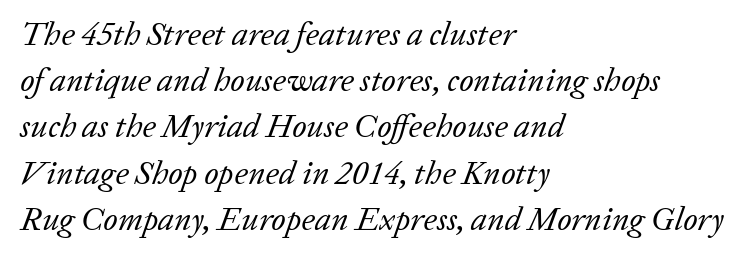
This block has exactly the height ordinary leading produces. This is serif lettering, the kind often seen in printed books. Does the lettering tilt? It does — this is italic. Bare-footed words on every line. Teacher's note: observe the even left margin — that is flush-left alignment.
